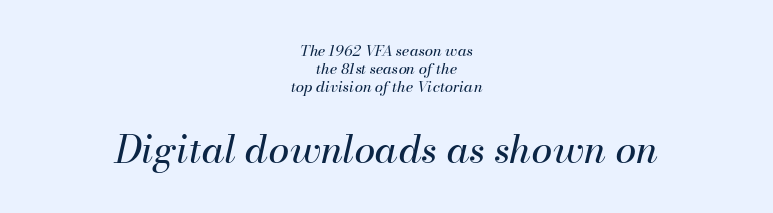
The zone under the glyphs is completely vacant. One-word summary of the alignment: center. Each letter keeps its own natural width here, so spacing adapts to shape. Bigger letters appear in the bottom chunk; the top chunk is reduced.
